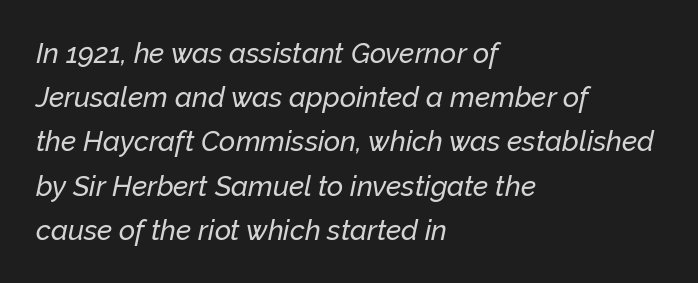
The image shows 28 px text type, italic (leaning right); set left-aligned, normal line spacing (1.58x), normal letter spacing, not underlined; low stroke contrast and a medium x-height.
